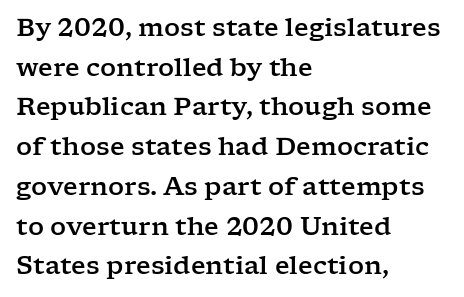
{"italic": "no", "underline": "no", "align": "left", "line_spacing": "normal", "line_spacing_ratio": 1.59, "letter_spacing": "normal", "letter_spacing_em": 0.0, "glyph_px": 25}
